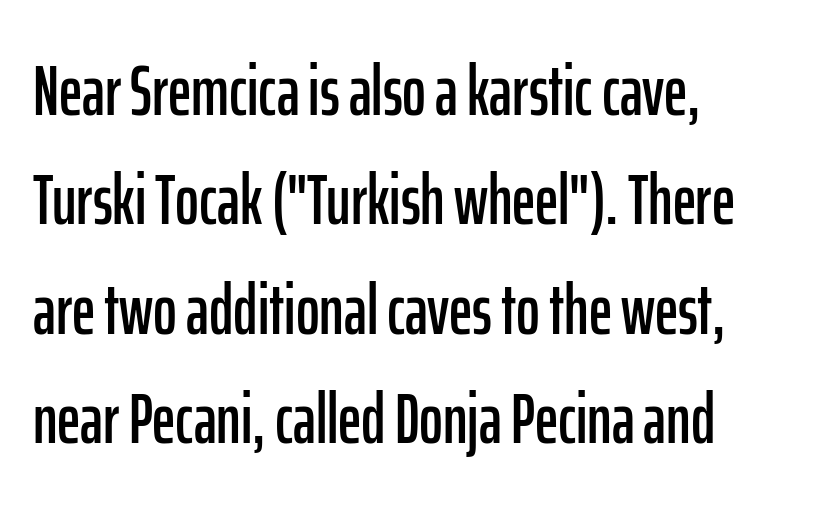
Q: Is the text italic (slanted)? A: No, it is upright.
Q: Is the typeface a serif or a sans-serif typeface? A: Sans-serif.
Q: Is the text underlined? A: No.
Q: How is the paragraph aligned? A: Left-aligned.
Q: Is the spacing between letters normal or unusually wide? A: Normal.
Q: Is the spacing between lines tight, normal or loose? A: Normal.
Q: Width (condensed, normal, or wide)? A: Condensed.
Q: Stroke contrast? A: Low.
Q: x-height? A: Medium.
Q: Monospaced? A: No.
